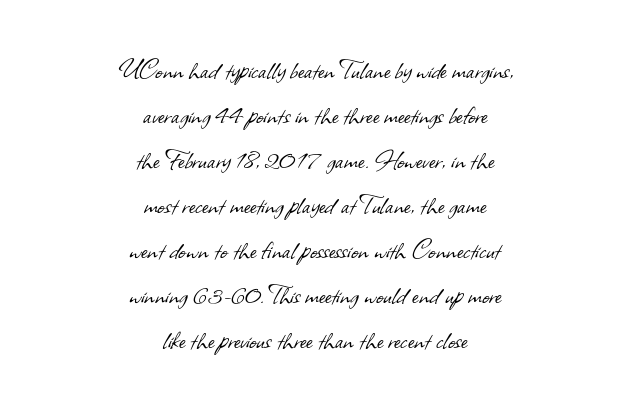
You can tell from the bare stems that sans-serif type was used. Lines of text with bare space underneath. Caption: standard tracking, unaltered. One-word summary of the alignment: center. Here the designer chose a conventional face with non-uniform glyph widths.
